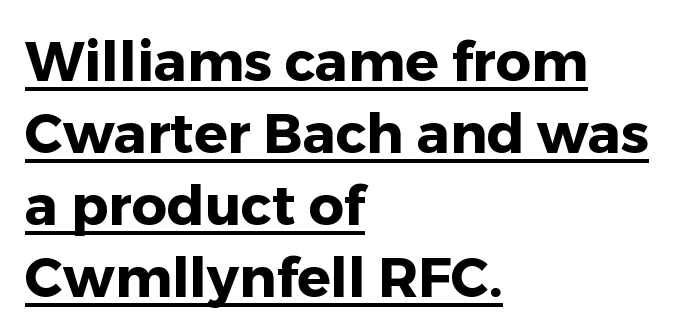
Q: Is the text bold? A: Yes.
Q: Is the text italic (slanted)? A: No, it is upright.
Q: Is the typeface a serif or a sans-serif typeface? A: Sans-serif.
Q: Is the text underlined? A: Yes.
Q: How is the paragraph aligned? A: Left-aligned.
Q: Is the spacing between letters normal or unusually wide? A: Normal.
Q: Is the spacing between lines tight, normal or loose? A: Normal.
Q: Width (condensed, normal, or wide)? A: Normal.
Q: Stroke contrast? A: Low.
Q: x-height? A: Medium.
Q: Monospaced? A: No.
